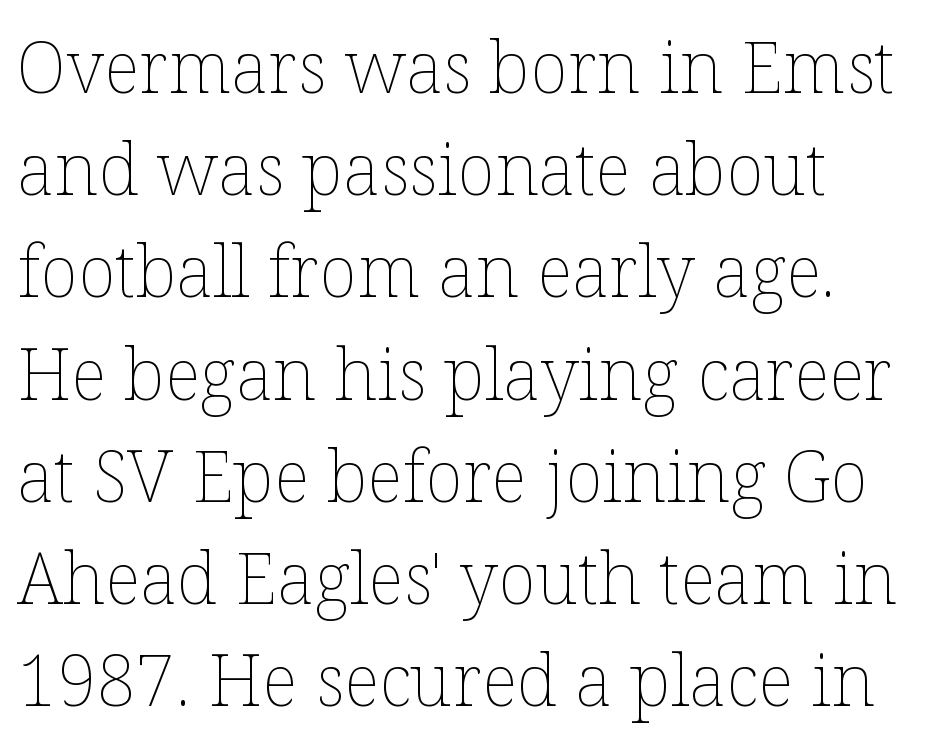
The image shows 71 px thin type, upright; set left-aligned, normal line spacing (1.44x), normal letter spacing, not underlined; low stroke contrast and a medium x-height.
